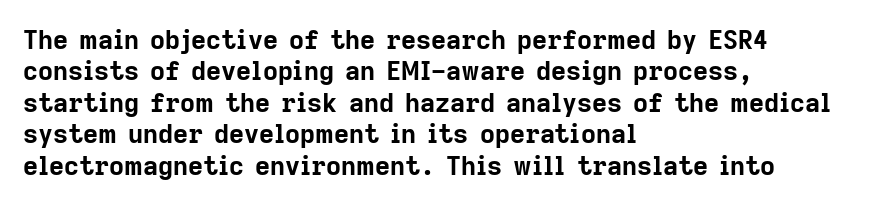
Q: Is the text bold? A: Yes.
Q: Is the text italic (slanted)? A: No, it is upright.
Q: Is the text underlined? A: No.
Q: How is the paragraph aligned? A: Left-aligned.
Q: Is the spacing between letters normal or unusually wide? A: Normal.
